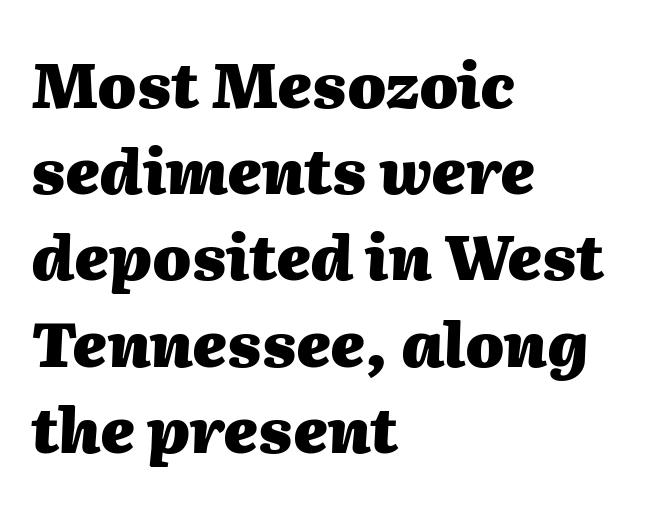
A full-strength bold gives these letters their thick strokes. Reading down the column, the eye jumps a familiar distance to each next line. Inter-character spacing is left at the font's built-in metrics. This is oblique type, the kind used for emphasis or titles.
